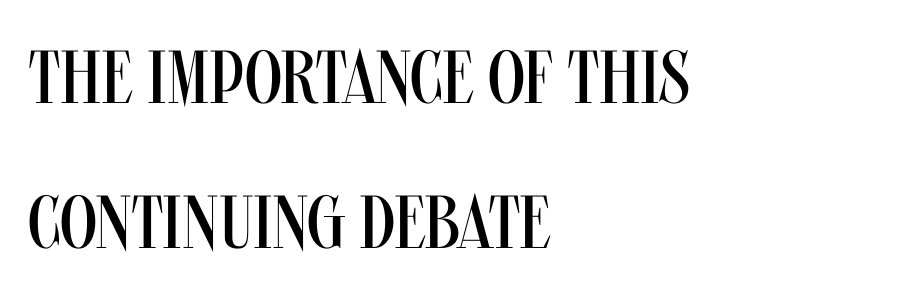
{"serif": "no", "italic": "no", "bold": "no", "weight": "regular", "width": "condensed", "stroke_contrast": "medium", "x_height": "large", "monospaced": "no", "underline": "no", "align": "left", "line_spacing": "loose", "line_spacing_ratio": 1.93, "letter_spacing": "normal", "letter_spacing_em": 0.0, "glyph_px": 75}
